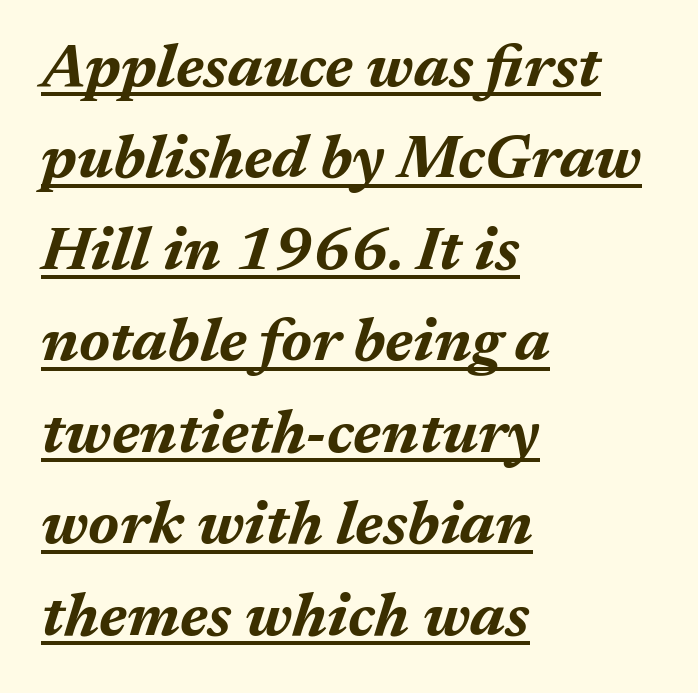
Bold? Absolutely — the strokes are thick and heavy. The string is rendered with underlining switched on. Compared with ordinary roman type, these characters are visibly tilted. Baseline-to-baseline distance is the conventional proportion of letter height. Look at the tracking — it's just the regular setting, nothing added. Reading down the block, your eye returns to a fixed left position each line.
